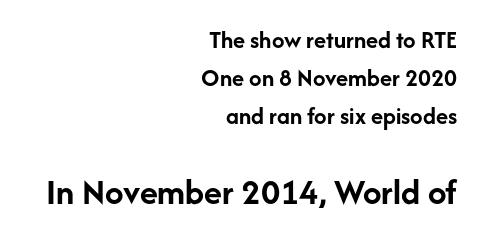
{"serif": "no", "italic": "no", "bold": "yes", "weight": "semibold", "width": "normal", "stroke_contrast": "low", "x_height": "medium", "monospaced": "no", "underline": "no", "align": "right", "line_spacing": "normal", "line_spacing_ratio": 1.53, "letter_spacing": "normal", "letter_spacing_em": 0.0, "larger_block": "second", "size_ratio": 1.48, "glyph_px": 37}
